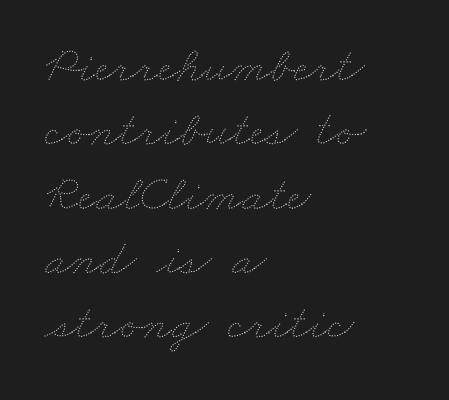
Q: Is the text bold? A: No.
Q: Is the text underlined? A: No.
Q: How is the paragraph aligned? A: Left-aligned.
Q: Is the spacing between letters normal or unusually wide? A: Normal.
Q: Is the spacing between lines tight, normal or loose? A: Normal.
Q: Width (condensed, normal, or wide)? A: Wide.
Q: Stroke contrast? A: Medium.
Q: x-height? A: Small.
Q: Monospaced? A: No.
